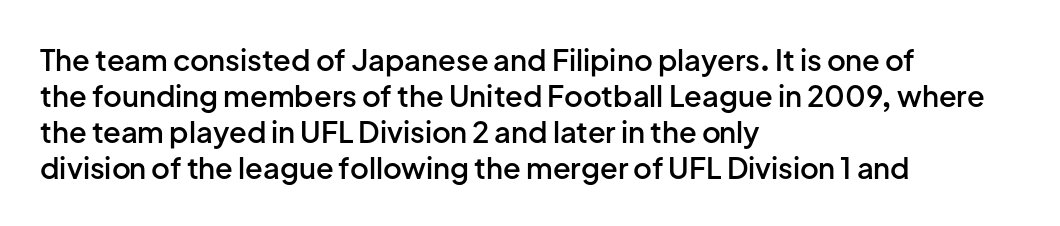
{"serif": "no", "italic": "no", "bold": "semi", "weight": "semibold", "width": "normal", "stroke_contrast": "low", "x_height": "medium", "monospaced": "no", "underline": "no", "align": "left", "line_spacing_ratio": 1.24, "letter_spacing": "normal", "letter_spacing_em": 0.0, "glyph_px": 29}
